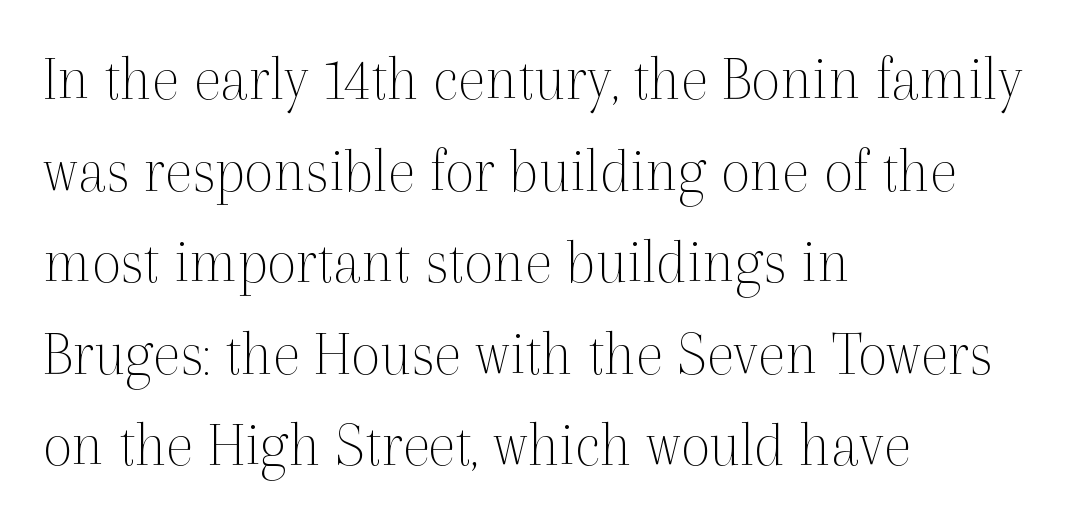
The image shows 64 px thin serif type, upright; set left-aligned, normal line spacing (1.43x), normal letter spacing, not underlined; a medium x-height.
